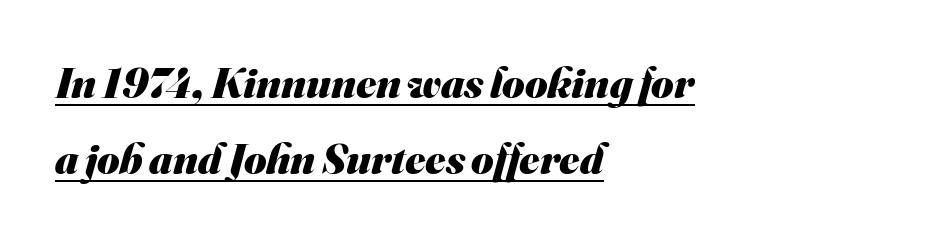
Q: Is the text bold? A: Yes.
Q: Is the typeface a serif or a sans-serif typeface? A: Sans-serif.
Q: Is the text underlined? A: Yes.
Q: How is the paragraph aligned? A: Left-aligned.
Q: Is the spacing between letters normal or unusually wide? A: Normal.
Q: Width (condensed, normal, or wide)? A: Normal.
Q: Stroke contrast? A: Medium.
Q: x-height? A: Small.
Q: Monospaced? A: No.
